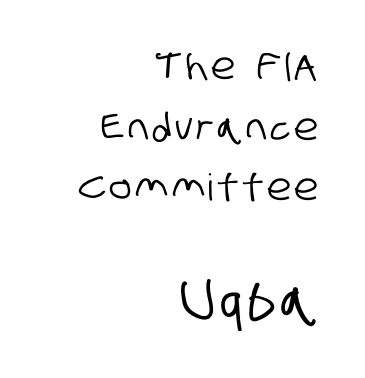
The image shows 55 px condensed sans-serif type; set right-aligned, normal line spacing (1.64x), not underlined; the second (bottom) block is 1.49x larger; low stroke contrast and a large x-height.
